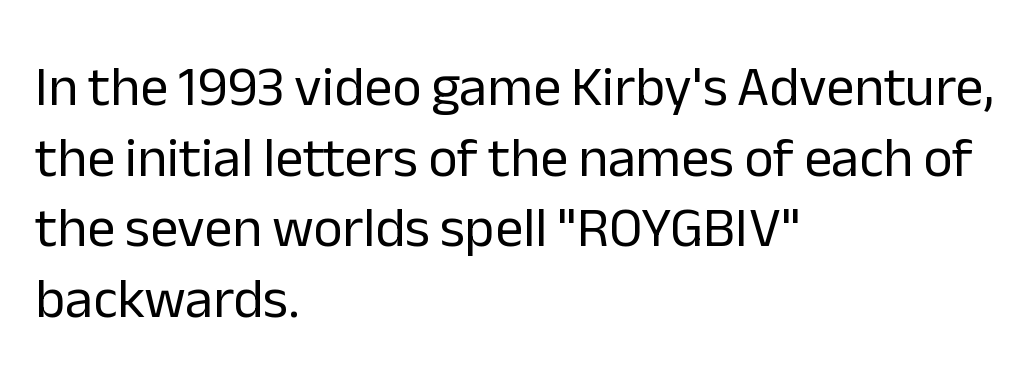
{"serif": "no", "italic": "no", "bold": "no", "weight": "regular", "width": "normal", "stroke_contrast": "low", "x_height": "medium", "monospaced": "no", "underline": "no", "align": "left", "line_spacing": "normal", "line_spacing_ratio": 1.26, "letter_spacing": "normal", "letter_spacing_em": 0.0, "glyph_px": 56}
